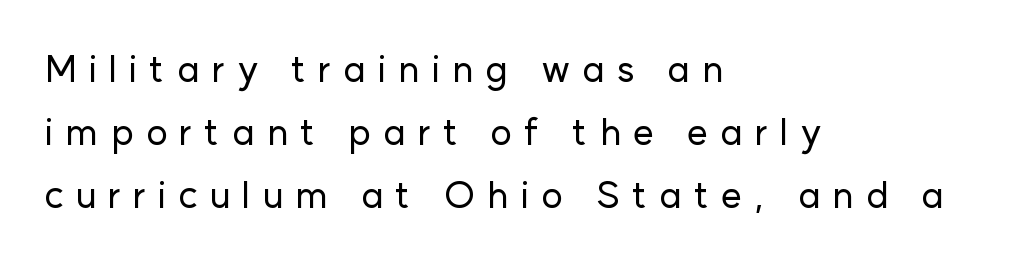
The image shows 37 px sans-serif type, upright; set left-aligned, normal line spacing (1.7x), unusually wide letter spacing (+0.32 em), not underlined; low stroke contrast and a medium x-height.
